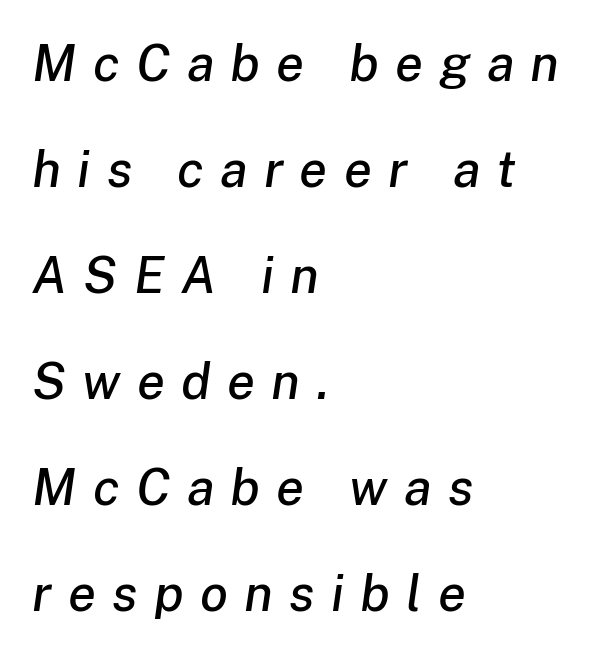
Q: Is the text italic (slanted)? A: Yes, it leans right by about 8 degrees.
Q: Is the text underlined? A: No.
Q: How is the paragraph aligned? A: Left-aligned.
Q: Is the spacing between letters normal or unusually wide? A: Unusually wide.
Q: Is the spacing between lines tight, normal or loose? A: Loose.
Q: Width (condensed, normal, or wide)? A: Normal.
Q: Stroke contrast? A: Low.
Q: x-height? A: Medium.
Q: Monospaced? A: No.
